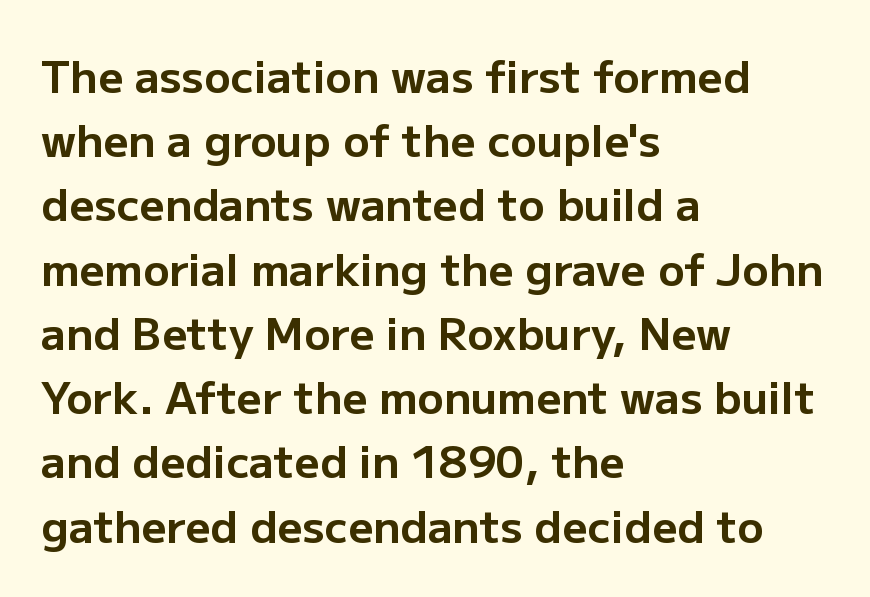
Q: Is the text bold? A: Yes.
Q: Is the text italic (slanted)? A: No, it is upright.
Q: Is the typeface a serif or a sans-serif typeface? A: Sans-serif.
Q: Is the text underlined? A: No.
Q: How is the paragraph aligned? A: Left-aligned.
Q: Is the spacing between letters normal or unusually wide? A: Normal.
Q: Is the spacing between lines tight, normal or loose? A: Normal.
Q: Width (condensed, normal, or wide)? A: Normal.
Q: Stroke contrast? A: Low.
Q: x-height? A: Medium.
Q: Monospaced? A: No.
